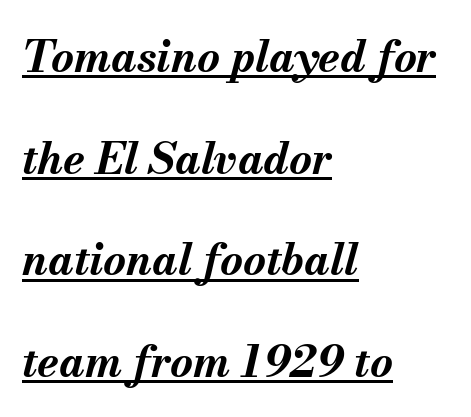
The image shows 44 px bold type, italic (leaning right); set left-aligned, loose line spacing (2.31x), normal letter spacing, underlined; medium stroke contrast and a small x-height.
